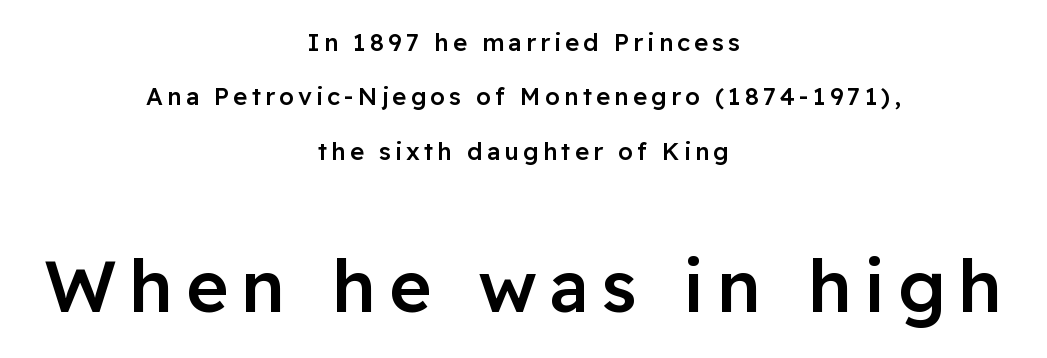
{"serif": "no", "italic": "no", "bold": "semi", "weight": "semibold", "width": "normal", "stroke_contrast": "low", "x_height": "medium", "monospaced": "no", "underline": "no", "align": "center", "line_spacing": "loose", "line_spacing_ratio": 2.27, "larger_block": "second", "size_ratio": 3.04, "glyph_px": 73}
